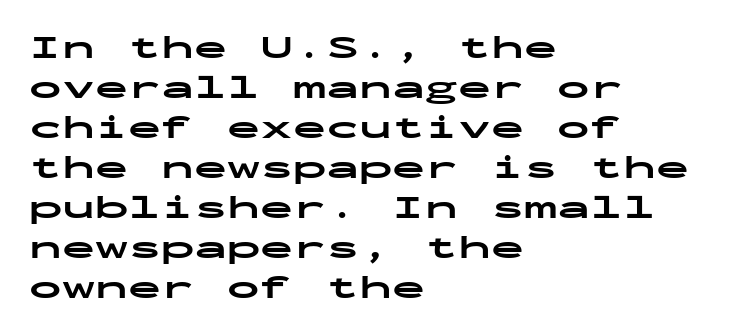
{"serif": "no", "italic": "no", "bold": "yes", "weight": "bold", "width": "wide", "stroke_contrast": "low", "x_height": "medium", "monospaced": "yes", "underline": "no", "align": "left", "line_spacing_ratio": 1.21, "letter_spacing": "normal", "letter_spacing_em": 0.0, "glyph_px": 33}
